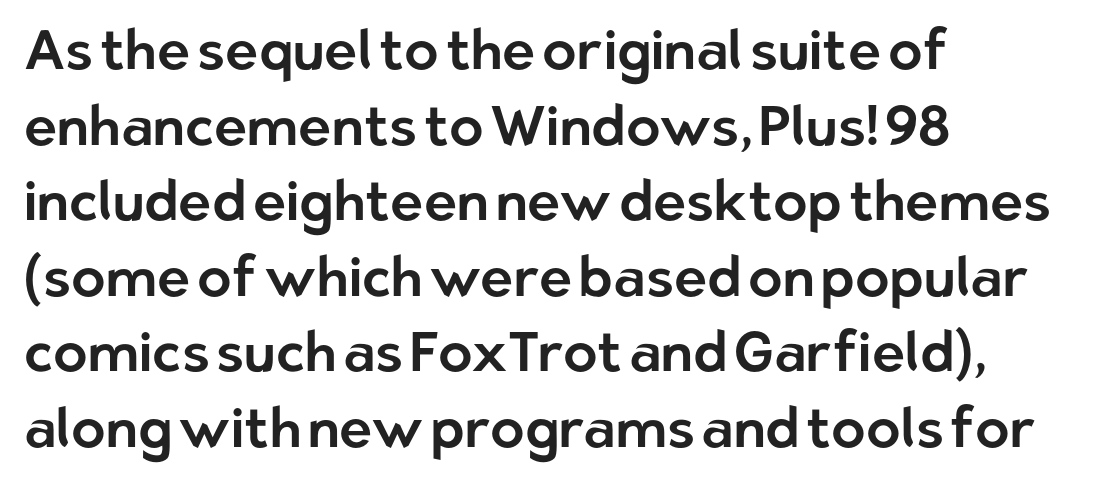
Q: Is the text italic (slanted)? A: No, it is upright.
Q: Is the typeface a serif or a sans-serif typeface? A: Sans-serif.
Q: Is the text underlined? A: No.
Q: How is the paragraph aligned? A: Left-aligned.
Q: Is the spacing between letters normal or unusually wide? A: Normal.
Q: Is the spacing between lines tight, normal or loose? A: Normal.
Q: Width (condensed, normal, or wide)? A: Normal.
Q: Stroke contrast? A: Low.
Q: x-height? A: Medium.
Q: Monospaced? A: No.
